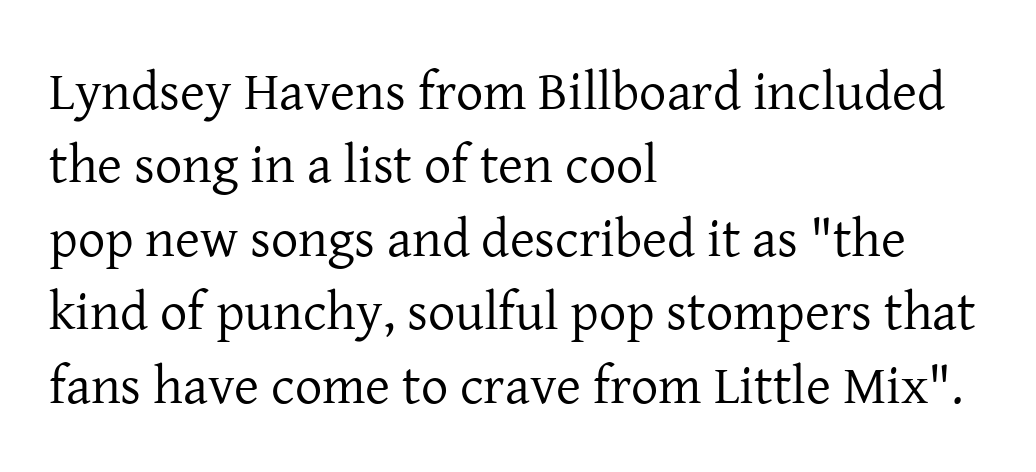
Leading: standard. This rendering uses left alignment, leaving the right contour irregular. These lines are rendered in a variable-pitch font. Weight: not bold — regular or lighter.
